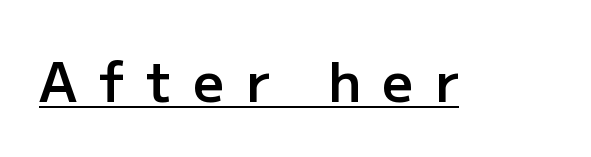
The image shows 54 px semibold sans-serif type, upright; set unusually wide letter spacing (+0.4 em), underlined; low stroke contrast and a medium x-height.
